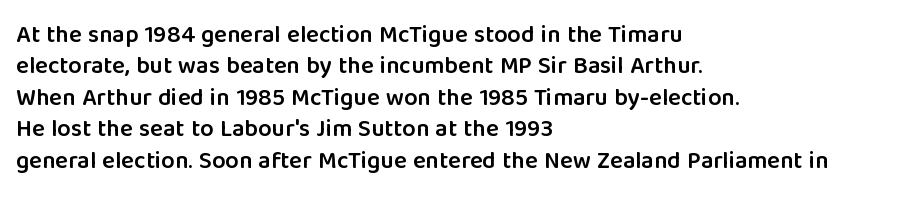
The image shows 24 px text type, upright; set left-aligned, normal line spacing (1.31x), normal letter spacing, not underlined.
